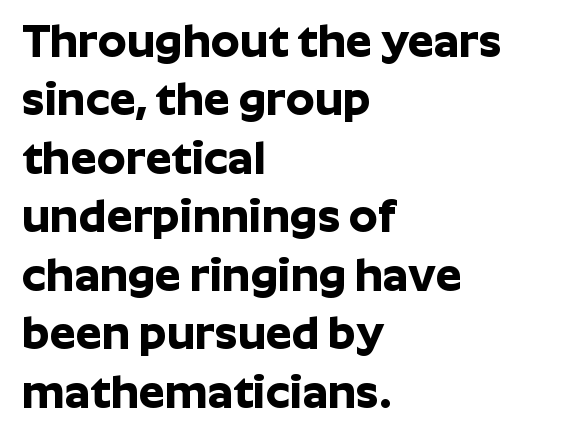
{"serif": "no", "italic": "no", "bold": "yes", "weight": "bold", "width": "normal", "stroke_contrast": "low", "x_height": "medium", "monospaced": "no", "underline": "no", "align": "left", "line_spacing": "normal", "line_spacing_ratio": 1.27, "letter_spacing": "normal", "letter_spacing_em": 0.0, "glyph_px": 46}
